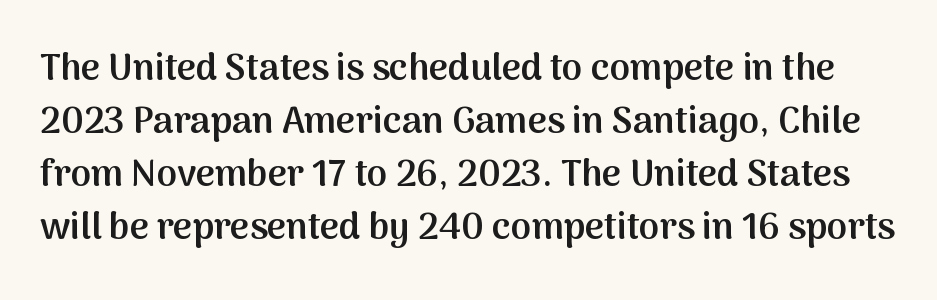
Notice the strokes are somewhat thickened but not fully heavy: this is a semibold. When letters stand straight like this, we call the style roman or upright. What kind of face is this? One without serifs — a sans. Look at the tracking — it's just the regular setting, nothing added. Rows of type keep a routine distance in the vertical direction.
